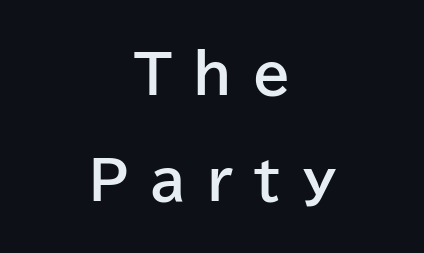
The image shows 54 px bold sans-serif type, upright; set centered, loose line spacing (1.96x), unusually wide letter spacing (+0.39 em), not underlined; low stroke contrast and a medium x-height.
